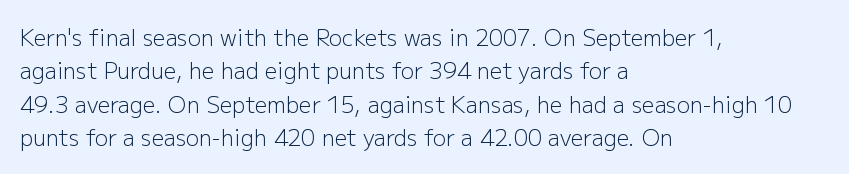
Summary of vertical rhythm: regular, with standard interline spacing. No extra ink here — the face is not bold. Quick note: not italic, upright. Horizontal alignment here is leftward, the default for most running prose.
